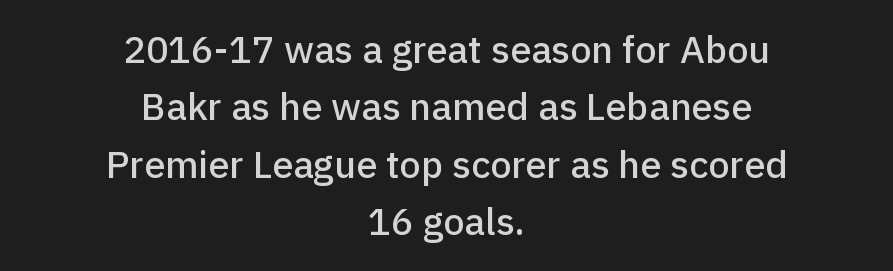
The image shows 38 px sans-serif type, upright; set centered, normal line spacing (1.51x), normal letter spacing, not underlined; low stroke contrast and a medium x-height.
